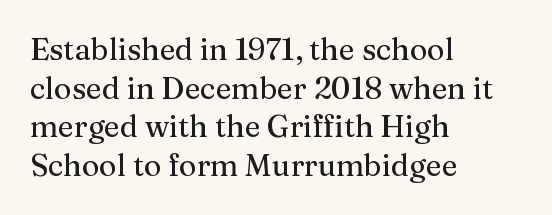
Q: Is the text italic (slanted)? A: No, it is upright.
Q: Is the typeface a serif or a sans-serif typeface? A: Serif.
Q: Is the text underlined? A: No.
Q: How is the paragraph aligned? A: Left-aligned.
Q: Is the spacing between letters normal or unusually wide? A: Normal.
Q: Is the spacing between lines tight, normal or loose? A: Normal.
Q: Width (condensed, normal, or wide)? A: Normal.
Q: Stroke contrast? A: Medium.
Q: x-height? A: Medium.
Q: Monospaced? A: No.
